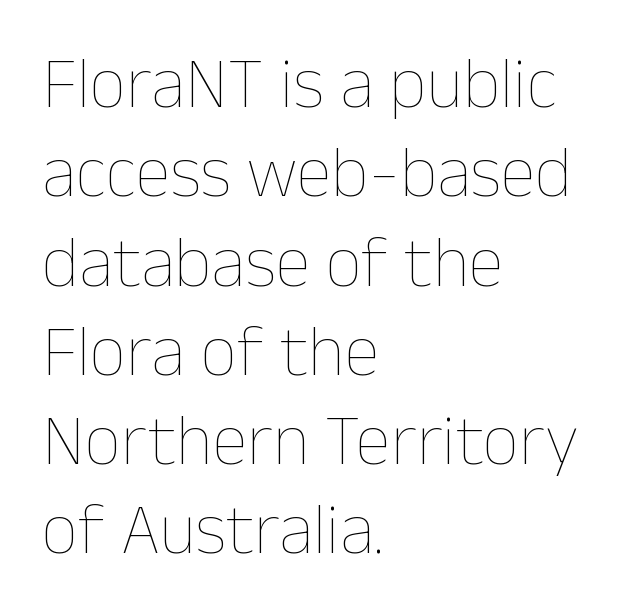
Vertical stems look standard width or narrower in stroke. This rendering features lettering with no underline. In terms of posture, this sample is upright. The horizontal fit of the characters is conventional and even. If you drew a ruler down the left edge, every line would touch it.
